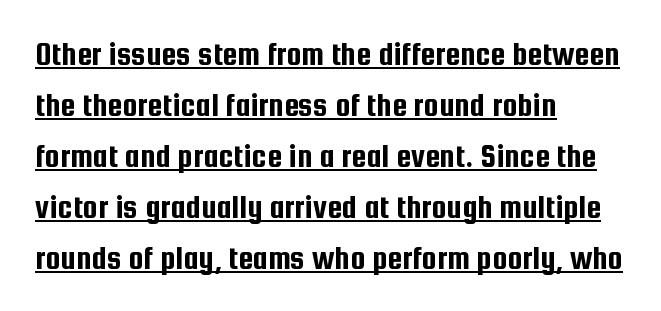
{"serif": "no", "italic": "no", "width": "condensed", "stroke_contrast": "low", "x_height": "medium", "monospaced": "no", "underline": "yes", "align": "left", "line_spacing": "normal", "line_spacing_ratio": 1.5, "letter_spacing": "normal", "letter_spacing_em": 0.0, "glyph_px": 34}
